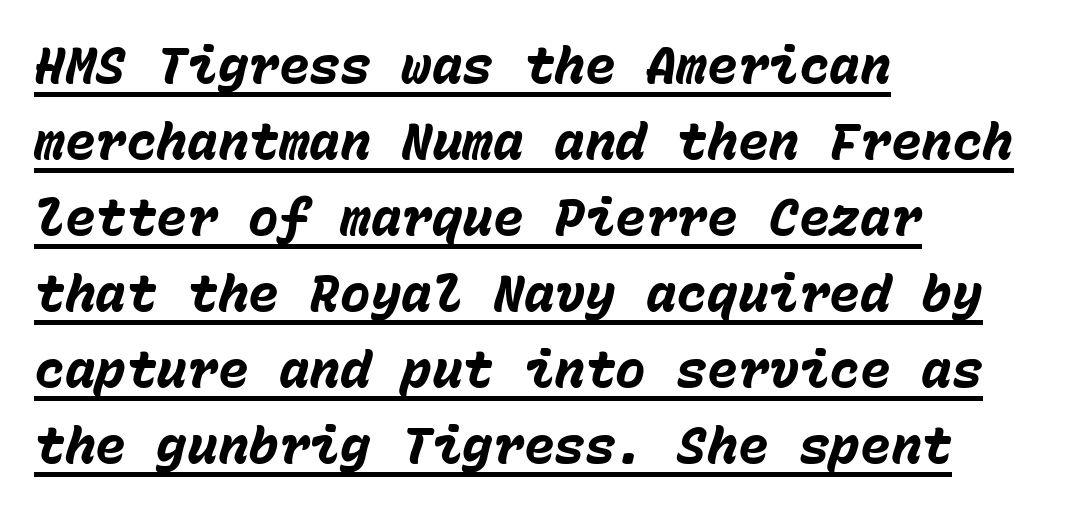
{"italic": "yes", "lean": "right", "slant_degrees": 15, "bold": "yes", "weight": "heavy", "width": "normal", "stroke_contrast": "low", "x_height": "medium", "monospaced": "yes", "underline": "yes", "align": "left", "line_spacing": "normal", "line_spacing_ratio": 1.49, "letter_spacing": "normal", "letter_spacing_em": 0.0, "glyph_px": 51}
